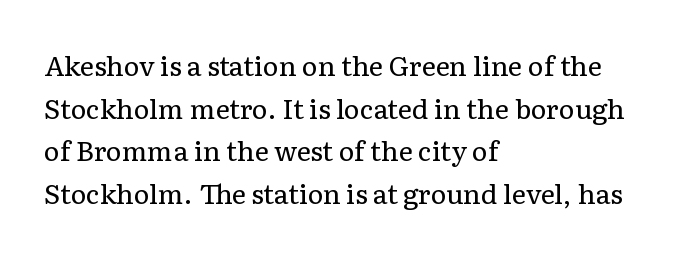
The image shows 27 px text type, upright; set left-aligned, normal line spacing (1.58x), normal letter spacing, not underlined.
